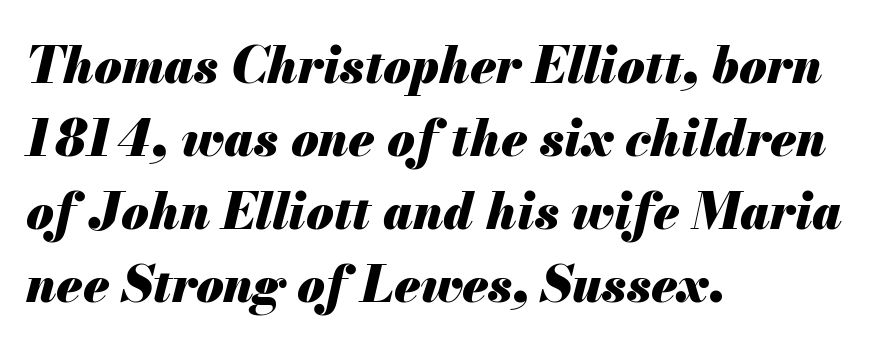
The image shows 50 px heavy type, italic (leaning right); set left-aligned, normal line spacing (1.46x), normal letter spacing, not underlined; medium stroke contrast and a small x-height.
